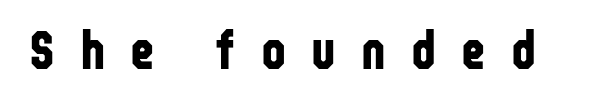
{"serif": "no", "italic": "no", "bold": "yes", "weight": "bold", "width": "condensed", "stroke_contrast": "low", "x_height": "medium", "monospaced": "no", "underline": "no", "letter_spacing": "wide", "letter_spacing_em": 0.47, "glyph_px": 53}
